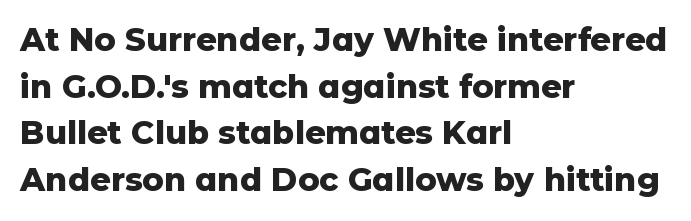
The image shows 32 px heavy sans-serif type, upright; set left-aligned, normal line spacing (1.46x), normal letter spacing, not underlined; low stroke contrast and a medium x-height.
